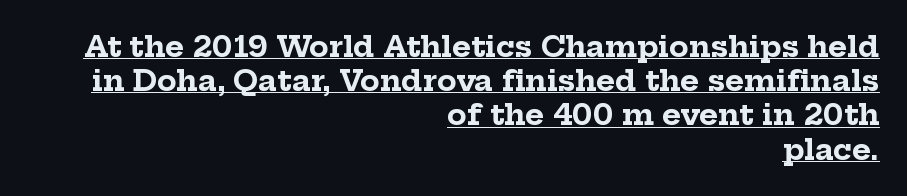
Q: Is the text bold? A: Yes.
Q: Is the text italic (slanted)? A: No, it is upright.
Q: Is the typeface a serif or a sans-serif typeface? A: Serif.
Q: Is the text underlined? A: Yes.
Q: How is the paragraph aligned? A: Right-aligned.
Q: Is the spacing between letters normal or unusually wide? A: Normal.
Q: Width (condensed, normal, or wide)? A: Normal.
Q: Stroke contrast? A: Low.
Q: x-height? A: Medium.
Q: Monospaced? A: No.
